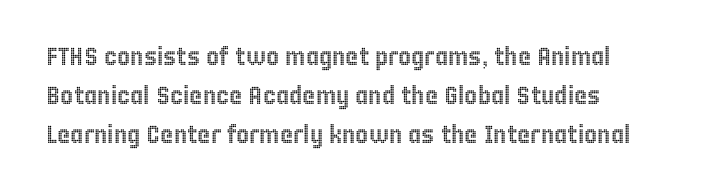
The image shows 25 px text type, upright; set left-aligned, normal line spacing (1.57x), normal letter spacing, not underlined.
